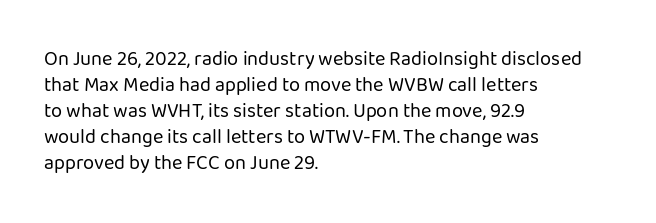
Where is the straight margin? On the left. This sample keeps an unexceptional amount of space between lines. The typesetting does not lean heavy: it is not bold. The gaps between neighbouring characters are ordinary and unremarkable. A clean baseline with only descenders dipping below it.
